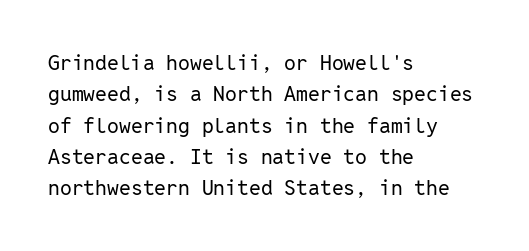
Q: Is the text bold? A: No.
Q: Is the text italic (slanted)? A: No, it is upright.
Q: Is the text underlined? A: No.
Q: How is the paragraph aligned? A: Left-aligned.
Q: Is the spacing between letters normal or unusually wide? A: Normal.
Q: Is the spacing between lines tight, normal or loose? A: Normal.
